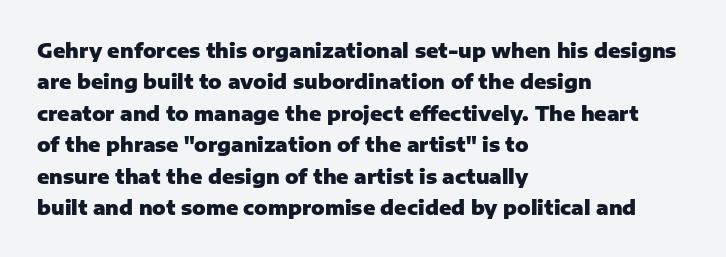
The image shows 20 px bold type, upright; set left-aligned, normal line spacing (1.57x), normal letter spacing, not underlined.
